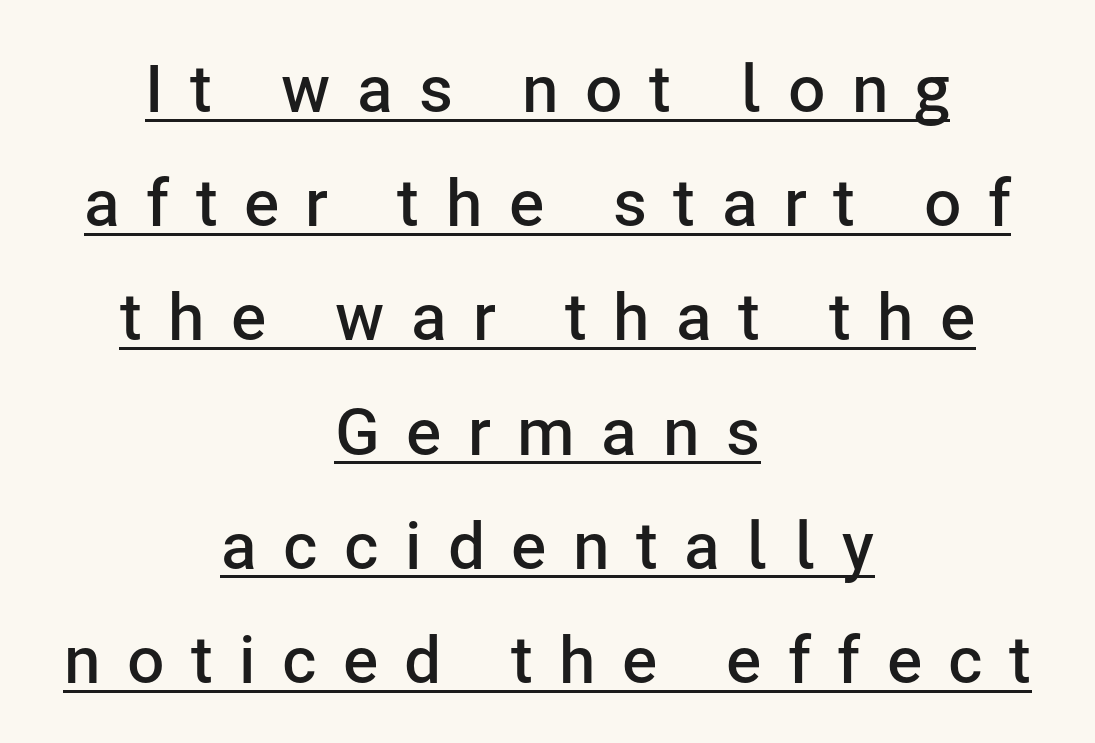
The image shows 66 px semibold sans-serif type, upright; set centered, line spacing 1.73x, unusually wide letter spacing (+0.4 em), underlined; low stroke contrast and a medium x-height.
